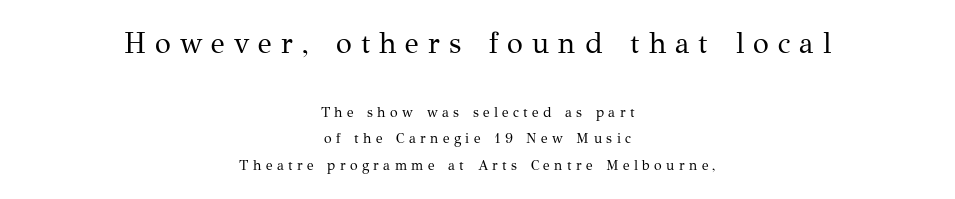
Q: Is the text bold? A: No.
Q: Is the text italic (slanted)? A: No, it is upright.
Q: Is the typeface a serif or a sans-serif typeface? A: Serif.
Q: Is the text underlined? A: No.
Q: How is the paragraph aligned? A: Centered.
Q: Is the spacing between letters normal or unusually wide? A: Unusually wide.
Q: Which block of text is set in a larger size, the first (top) or the second (bottom)? A: The first (top) one.
Q: Width (condensed, normal, or wide)? A: Normal.
Q: Stroke contrast? A: Medium.
Q: x-height? A: Medium.
Q: Monospaced? A: No.
